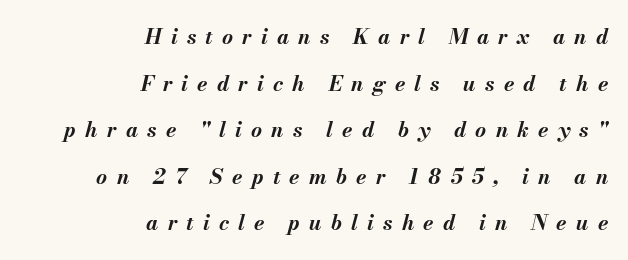
The letterforms stand isolated, each surrounded by extra space. There's an unmistakable incline to the writing here. This is heavy type, rendered in bold. Letters rest on an invisible, unmarked baseline. Rows of type keep a wide berth in the vertical direction. Compared with a flush-left layout, this one pins lines to the opposite, right side.
